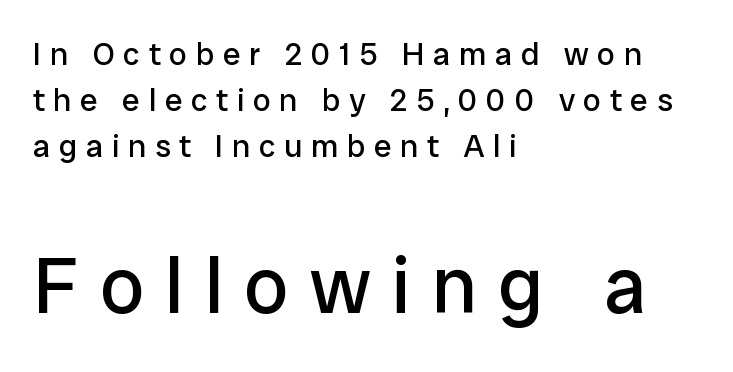
The image shows 79 px regular-weight sans-serif type, upright; set left-aligned, normal line spacing (1.44x), unusually wide letter spacing (+0.27 em), not underlined; the second (bottom) block is 2.47x larger; low stroke contrast and a medium x-height.
